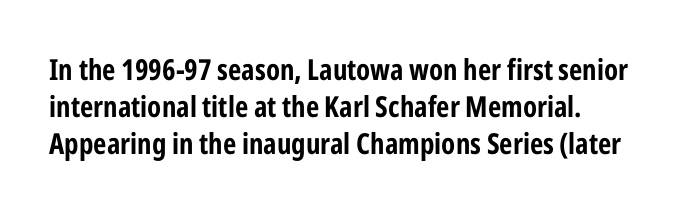
The image shows 29 px bold, condensed sans-serif type, upright; set normal line spacing (1.28x), normal letter spacing, not underlined; low stroke contrast and a medium x-height.
